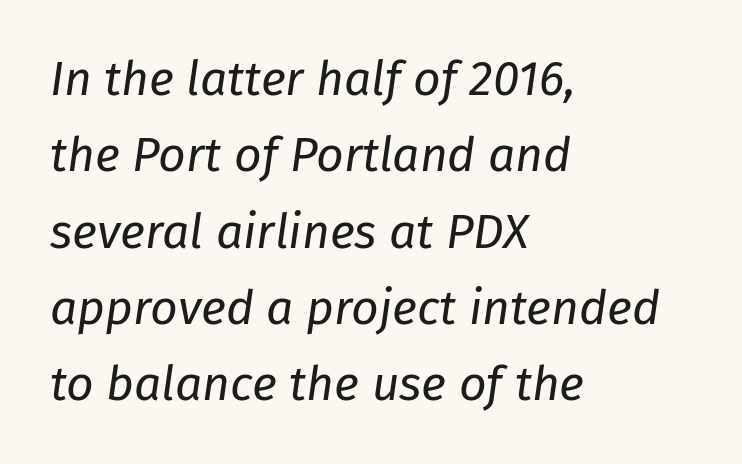
The image shows 48 px regular-weight type, italic (leaning right); set left-aligned, normal line spacing (1.59x), normal letter spacing, not underlined; low stroke contrast and a medium x-height.
